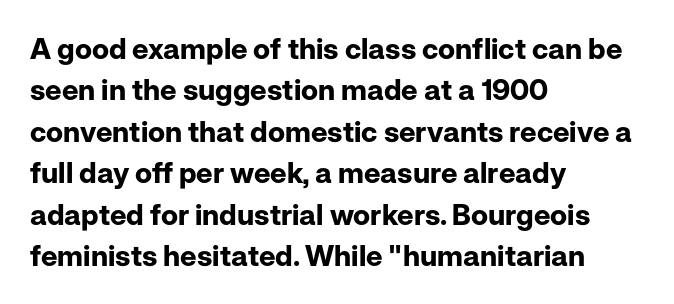
{"serif": "no", "italic": "no", "bold": "yes", "weight": "bold", "width": "normal", "stroke_contrast": "low", "x_height": "medium", "monospaced": "no", "underline": "no", "align": "left", "line_spacing": "normal", "line_spacing_ratio": 1.43, "letter_spacing": "normal", "letter_spacing_em": 0.0, "glyph_px": 29}
